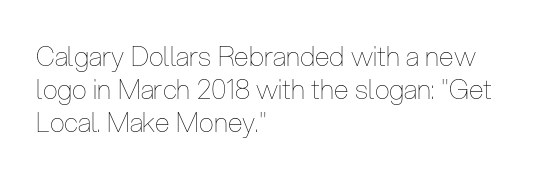
The zone under the glyphs is completely vacant. The passage is arranged the way most books set body copy — flush left. The type sits square on the baseline with zero lean. Weight: in the light-to-regular range. In terms of letterspacing, this is plain default setting.
